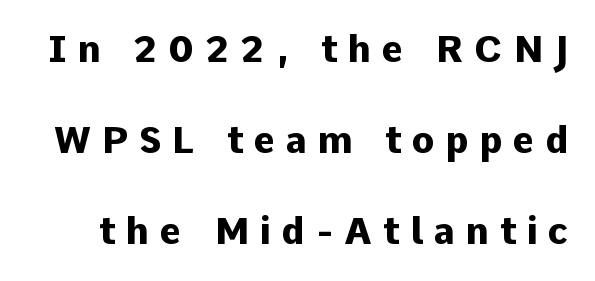
Q: Is the text bold? A: Yes.
Q: Is the text italic (slanted)? A: No, it is upright.
Q: Is the typeface a serif or a sans-serif typeface? A: Sans-serif.
Q: Is the text underlined? A: No.
Q: Is the spacing between letters normal or unusually wide? A: Unusually wide.
Q: Is the spacing between lines tight, normal or loose? A: Loose.
Q: Width (condensed, normal, or wide)? A: Normal.
Q: Stroke contrast? A: Low.
Q: x-height? A: Medium.
Q: Monospaced? A: No.
